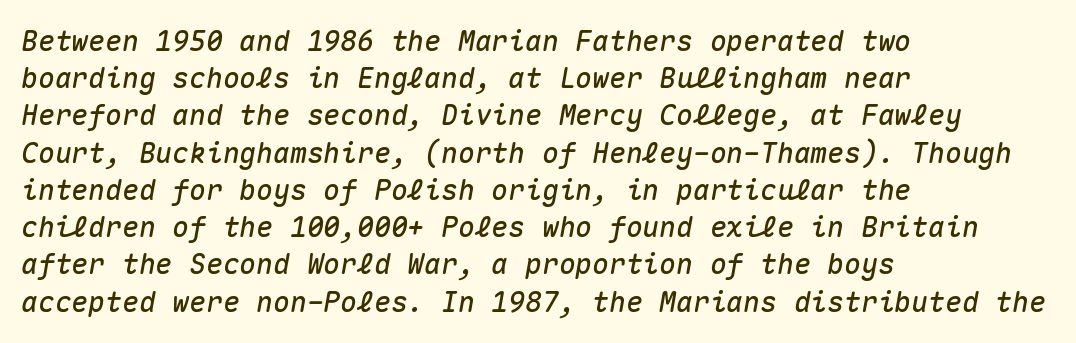
The image shows 28 px text type, italic (leaning right), monospaced; set left-aligned, normal line spacing (1.33x), normal letter spacing, not underlined; medium stroke contrast and a medium x-height.
